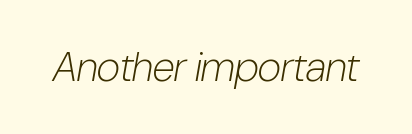
Q: Is the text bold? A: No.
Q: Is the text italic (slanted)? A: Yes, it leans right by about 10 degrees.
Q: Is the text underlined? A: No.
Q: Is the spacing between letters normal or unusually wide? A: Normal.
Q: Width (condensed, normal, or wide)? A: Condensed.
Q: Stroke contrast? A: Low.
Q: x-height? A: Medium.
Q: Monospaced? A: No.
